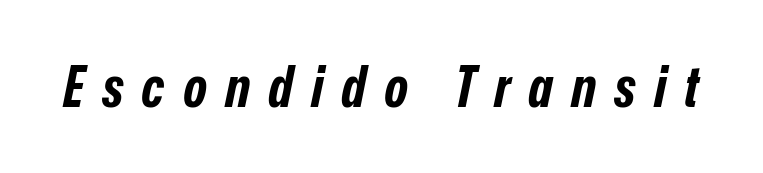
Q: Is the text bold? A: Yes.
Q: Is the text italic (slanted)? A: Yes, it leans right by about 12 degrees.
Q: Is the text underlined? A: No.
Q: Is the spacing between letters normal or unusually wide? A: Unusually wide.
Q: Width (condensed, normal, or wide)? A: Condensed.
Q: Stroke contrast? A: Low.
Q: x-height? A: Medium.
Q: Monospaced? A: No.
